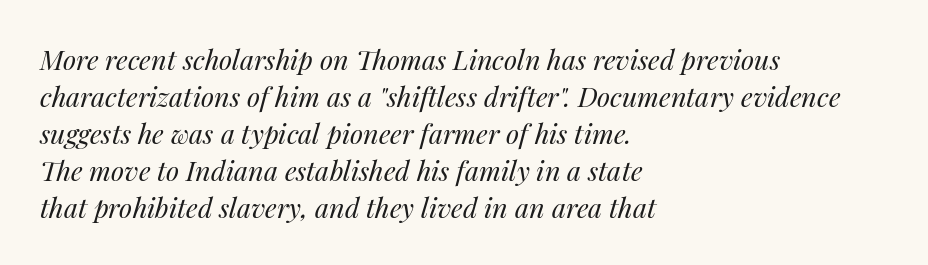
{"italic": "yes", "lean": "right", "slant_degrees": 14, "bold": "no", "underline": "no", "align": "left", "line_spacing": "normal", "line_spacing_ratio": 1.37, "letter_spacing": "normal", "letter_spacing_em": 0.0, "glyph_px": 27}
